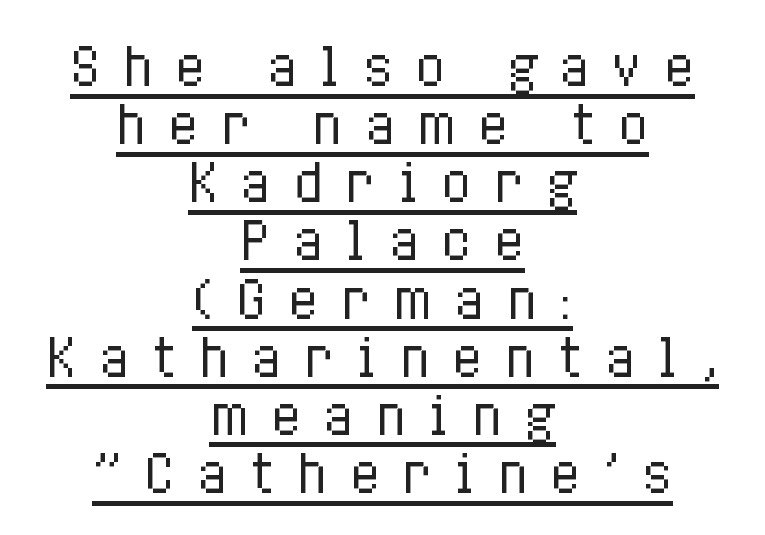
The image shows 51 px regular-weight, condensed type, upright; set centered, tight line spacing (1.14x), unusually wide letter spacing (+0.42 em), underlined; low stroke contrast and a medium x-height.
